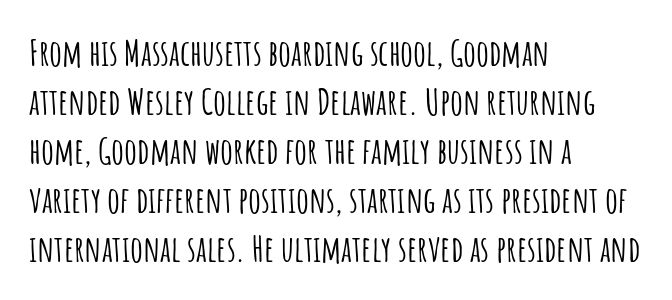
{"serif": "no", "italic": "no", "width": "condensed", "stroke_contrast": "low", "x_height": "large", "monospaced": "no", "underline": "no", "align": "left", "line_spacing": "normal", "line_spacing_ratio": 1.36, "letter_spacing": "normal", "letter_spacing_em": 0.0, "glyph_px": 36}
